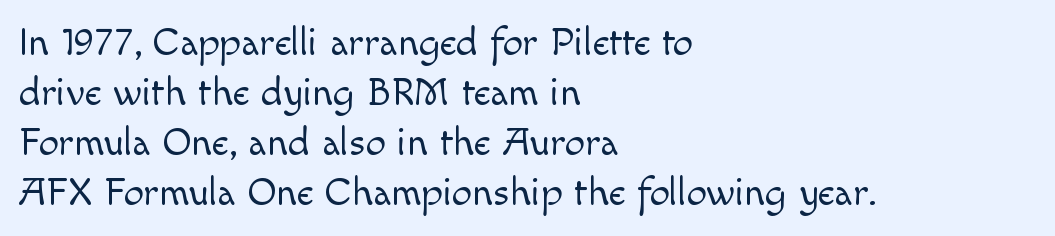
{"serif": "no", "italic": "no", "bold": "no", "weight": "light", "width": "normal", "x_height": "small", "monospaced": "no", "underline": "no", "align": "left", "line_spacing": "normal", "line_spacing_ratio": 1.25, "letter_spacing": "normal", "letter_spacing_em": 0.0, "glyph_px": 40}
